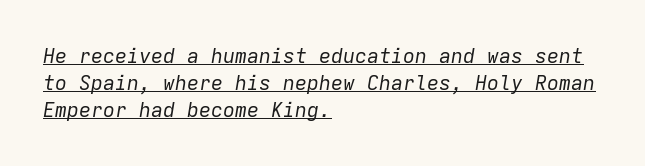
{"italic": "yes", "lean": "right", "slant_degrees": 9, "bold": "no", "underline": "yes", "align": "left", "line_spacing": "normal", "line_spacing_ratio": 1.35, "letter_spacing": "normal", "letter_spacing_em": 0.0, "glyph_px": 20}
